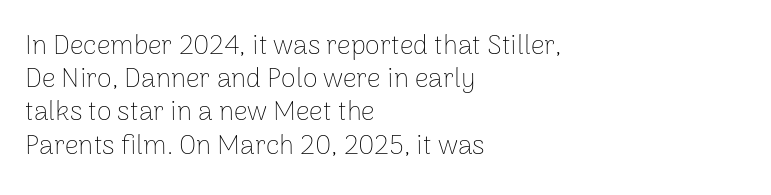
The image shows 27 px text type, upright; set left-aligned, line spacing 1.23x, normal letter spacing, not underlined.
